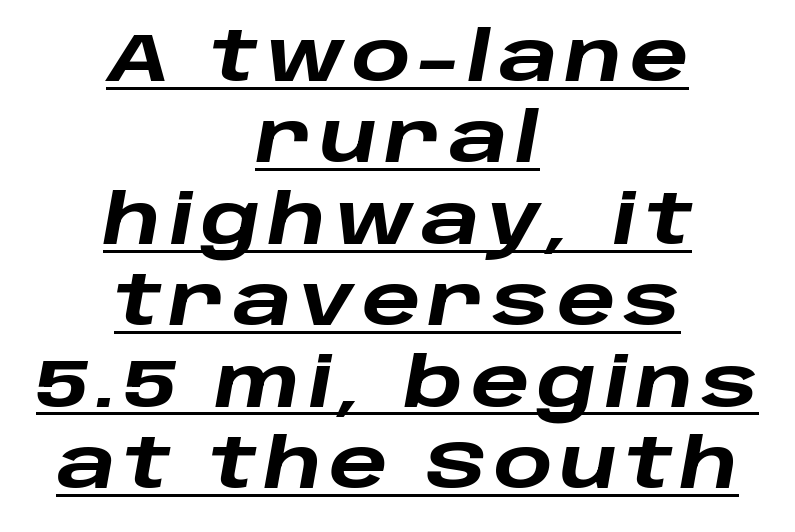
Q: Is the text bold? A: Yes.
Q: Is the text italic (slanted)? A: Yes, it leans right by about 10 degrees.
Q: Is the text underlined? A: Yes.
Q: How is the paragraph aligned? A: Centered.
Q: Width (condensed, normal, or wide)? A: Wide.
Q: Stroke contrast? A: Low.
Q: x-height? A: Large.
Q: Monospaced? A: No.
